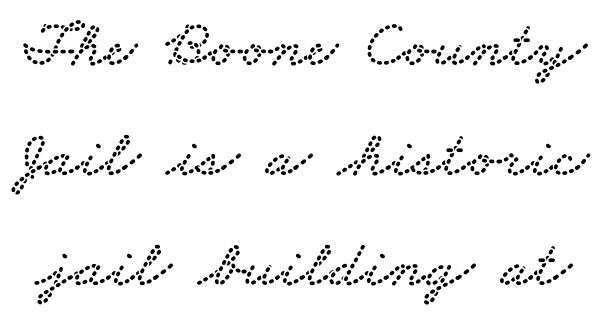
{"width": "wide", "stroke_contrast": "low", "x_height": "small", "monospaced": "no", "underline": "no", "line_spacing": "normal", "line_spacing_ratio": 1.64, "letter_spacing": "normal", "letter_spacing_em": 0.0, "glyph_px": 67}
